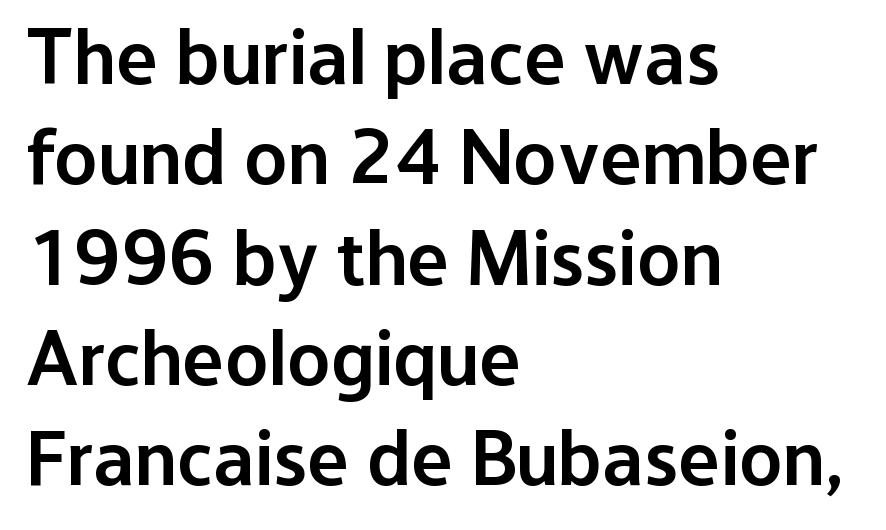
The image shows 79 px semibold sans-serif type, upright; set left-aligned, normal line spacing (1.27x), normal letter spacing, not underlined; low stroke contrast and a medium x-height.
